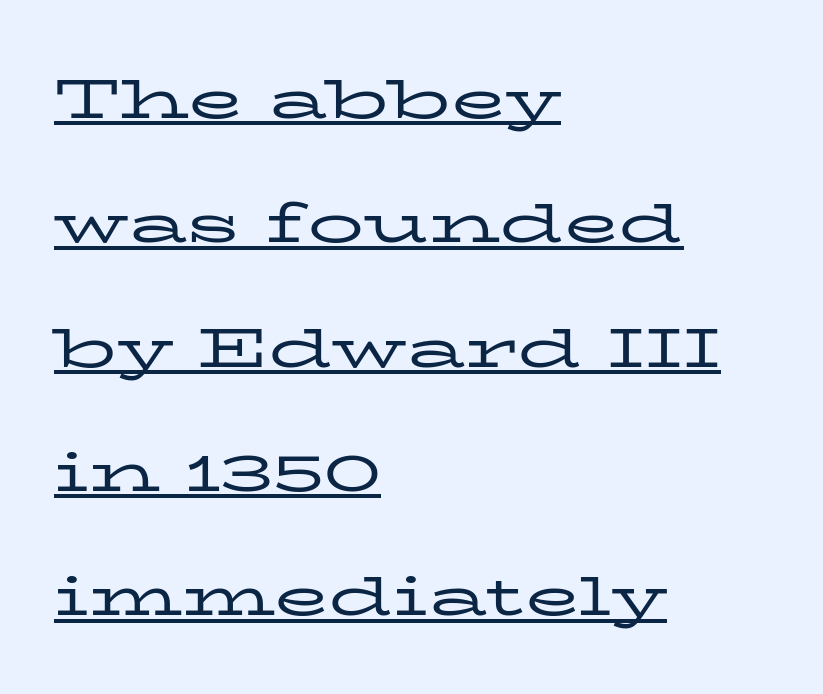
Q: Is the text bold? A: No.
Q: Is the text italic (slanted)? A: No, it is upright.
Q: Is the typeface a serif or a sans-serif typeface? A: Serif.
Q: Is the text underlined? A: Yes.
Q: How is the paragraph aligned? A: Left-aligned.
Q: Is the spacing between letters normal or unusually wide? A: Normal.
Q: Is the spacing between lines tight, normal or loose? A: Loose.
Q: Width (condensed, normal, or wide)? A: Wide.
Q: Stroke contrast? A: Low.
Q: x-height? A: Medium.
Q: Monospaced? A: No.
